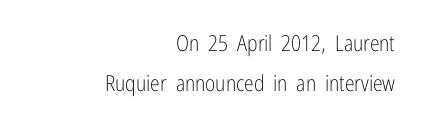
{"italic": "no", "bold": "no", "underline": "no", "align": "right", "line_spacing_ratio": 1.82, "letter_spacing": "normal", "letter_spacing_em": 0.0, "glyph_px": 22}
